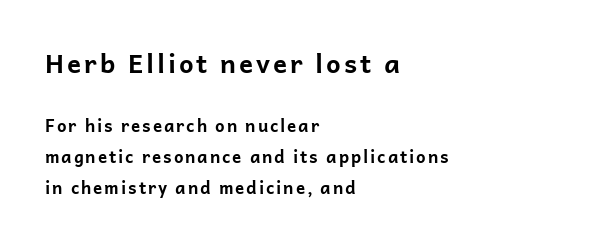
{"italic": "no", "bold": "yes", "underline": "no", "align": "left", "line_spacing_ratio": 1.82, "larger_block": "first", "size_ratio": 1.53, "glyph_px": 26}
